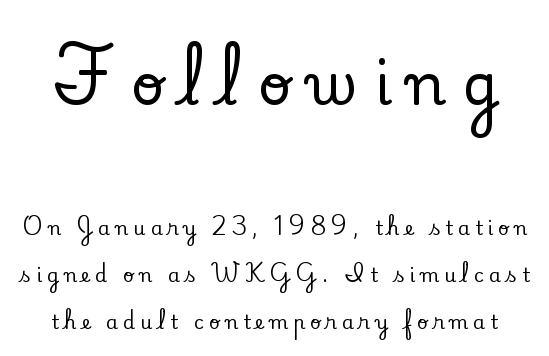
Little horizontal feet cap the strokes, marking this as serif type. Airy leading. The gap between lines stays unmarked. The tracking jumps out immediately: characters are airy and widely separated. Note the varied advance widths — an 'i' is clearly narrower than an 'm'.
